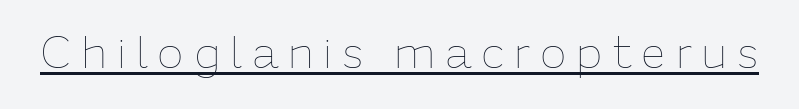
Q: Is the text bold? A: No.
Q: Is the text italic (slanted)? A: No, it is upright.
Q: Is the text underlined? A: Yes.
Q: Is the spacing between letters normal or unusually wide? A: Unusually wide.
Q: Width (condensed, normal, or wide)? A: Normal.
Q: Stroke contrast? A: Low.
Q: x-height? A: Medium.
Q: Monospaced? A: No.
